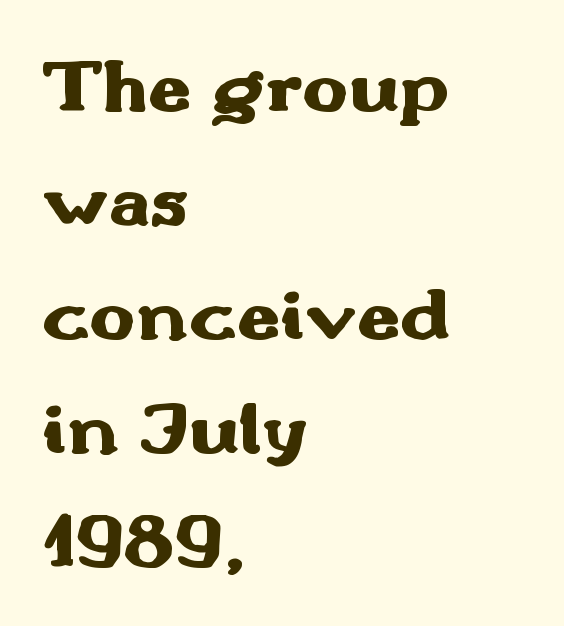
A dark, heavy texture on the line: the type is bold. Unmarked baselines from the first word to the last. In terms of letterform style, serifs are entirely absent. Where is the straight margin? On the left.
